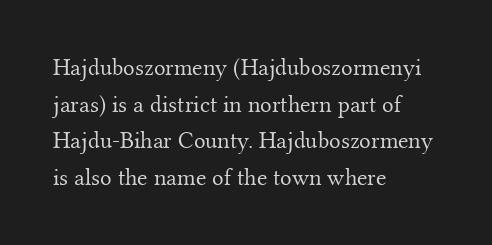
Standard letterfit; no display-style spreading of the glyphs. No chunkiness to these letters — they're not bold. This is roman type, the default non-slanted kind. Does the copy run flush right? No — it runs flush left.
